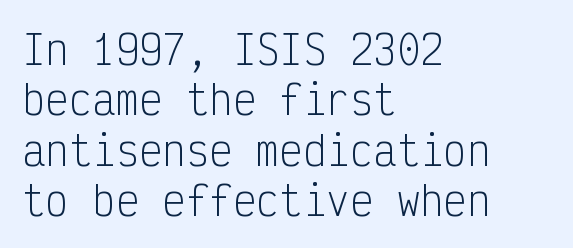
{"serif": "no", "italic": "no", "bold": "no", "weight": "light", "width": "condensed", "stroke_contrast": "low", "x_height": "medium", "monospaced": "yes", "underline": "no", "align": "left", "line_spacing": "normal", "line_spacing_ratio": 1.29, "letter_spacing": "normal", "letter_spacing_em": 0.0, "glyph_px": 39}
